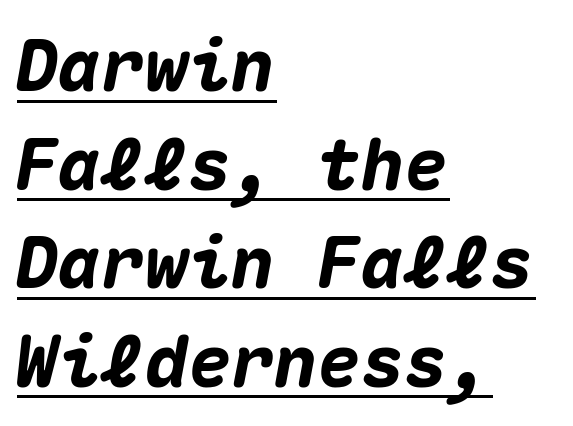
The image shows 72 px heavy type, italic (leaning right), monospaced; set left-aligned, normal line spacing (1.37x), normal letter spacing, underlined; medium stroke contrast and a medium x-height.
